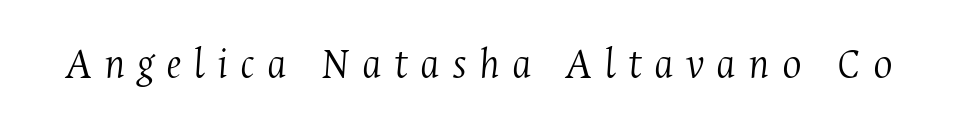
The text was rendered using a seriffed face with decorative stroke endings. Is this a heavy cut? Hardly; it is regular or lighter. Only glyphs here, with clear space below each row. The text carries the slant typical of an italic or oblique font. The rendering uses natural spacing where letterforms have individual widths. This rendering widens character spacing well past its baseline value.
